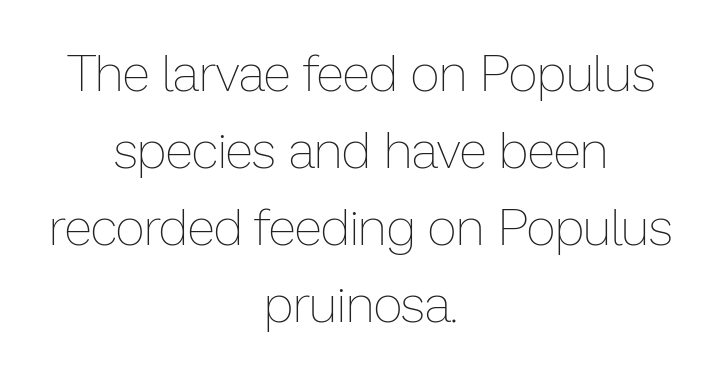
The image shows 51 px thin type, upright; set centered, normal line spacing (1.51x), normal letter spacing, not underlined; low stroke contrast and a medium x-height.
